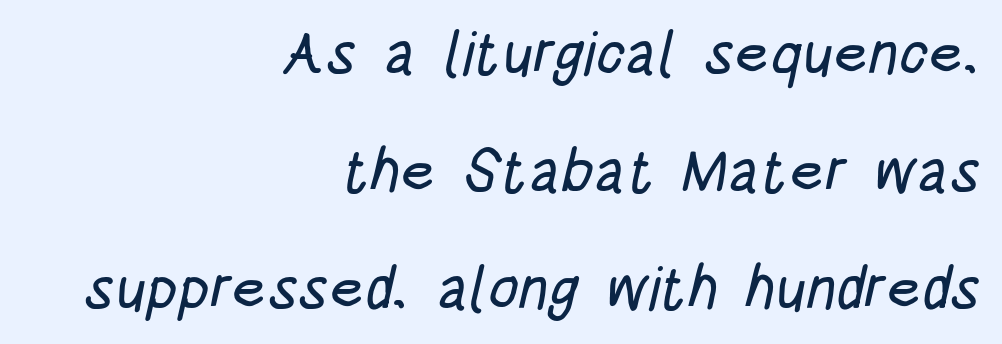
{"serif": "no", "width": "condensed", "stroke_contrast": "low", "x_height": "large", "monospaced": "no", "underline": "no", "align": "right", "line_spacing": "loose", "line_spacing_ratio": 1.96, "letter_spacing": "normal", "letter_spacing_em": 0.0, "glyph_px": 60}
